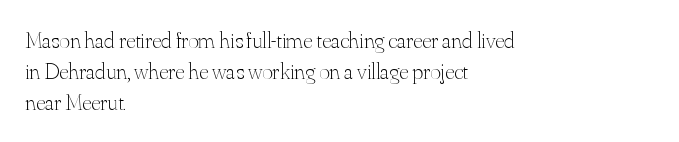
Posture: upright roman. The ragged edge is on the right, which tells us the setting is flush left. Reading down the column, the eye jumps a familiar distance to each next line. The specimen omits any rule beneath the text block's lines. The face looks like a standard text weight, possibly lighter.
